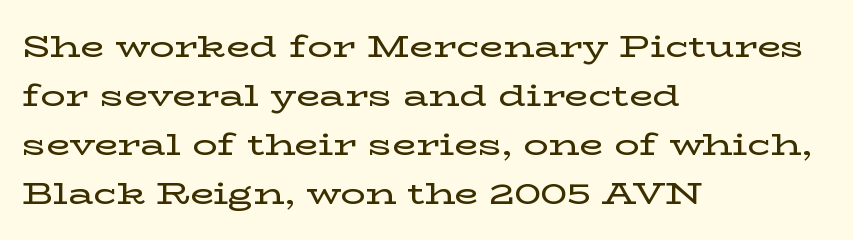
The image shows 31 px wide serif type, upright; set left-aligned, normal line spacing (1.58x), normal letter spacing, not underlined; low stroke contrast and a medium x-height.
